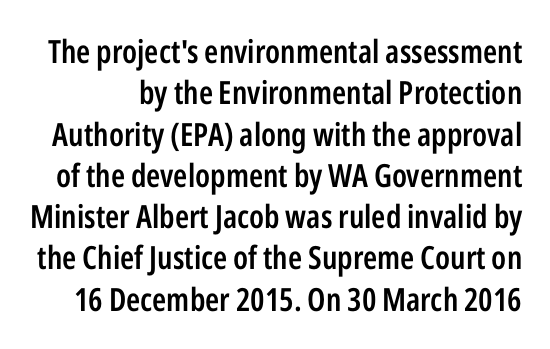
The image shows 32 px semibold, condensed sans-serif type, upright; set normal line spacing (1.29x), normal letter spacing, not underlined; low stroke contrast and a medium x-height.
